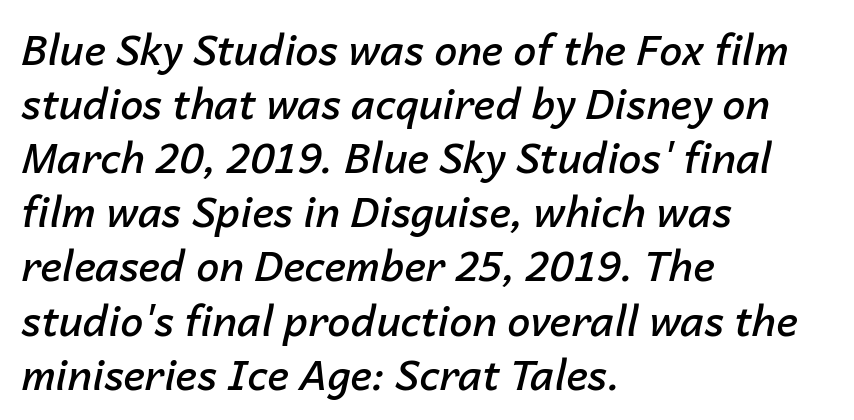
Q: Is the text bold? A: Semi-bold.
Q: Is the text italic (slanted)? A: Yes, it leans right by about 14 degrees.
Q: Is the text underlined? A: No.
Q: How is the paragraph aligned? A: Left-aligned.
Q: Is the spacing between letters normal or unusually wide? A: Normal.
Q: Is the spacing between lines tight, normal or loose? A: Normal.
Q: Width (condensed, normal, or wide)? A: Normal.
Q: Stroke contrast? A: Low.
Q: x-height? A: Medium.
Q: Monospaced? A: No.
